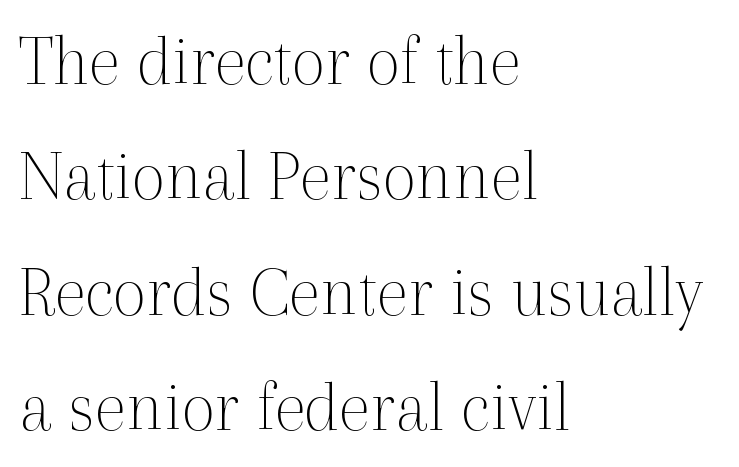
The image shows 74 px thin serif type, upright; set left-aligned, normal line spacing (1.56x), normal letter spacing, not underlined; a medium x-height.
